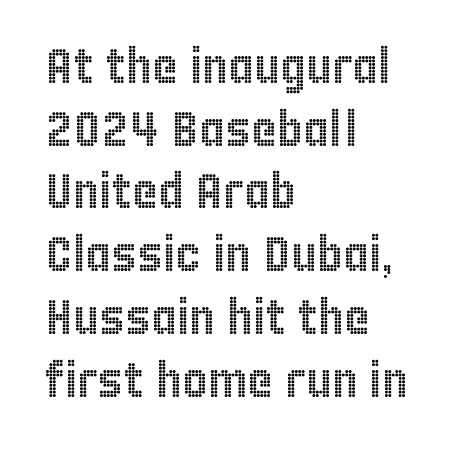
Q: Is the text italic (slanted)? A: No, it is upright.
Q: Is the text underlined? A: No.
Q: How is the paragraph aligned? A: Left-aligned.
Q: Is the spacing between letters normal or unusually wide? A: Normal.
Q: Is the spacing between lines tight, normal or loose? A: Normal.
Q: Width (condensed, normal, or wide)? A: Condensed.
Q: x-height? A: Large.
Q: Monospaced? A: No.
